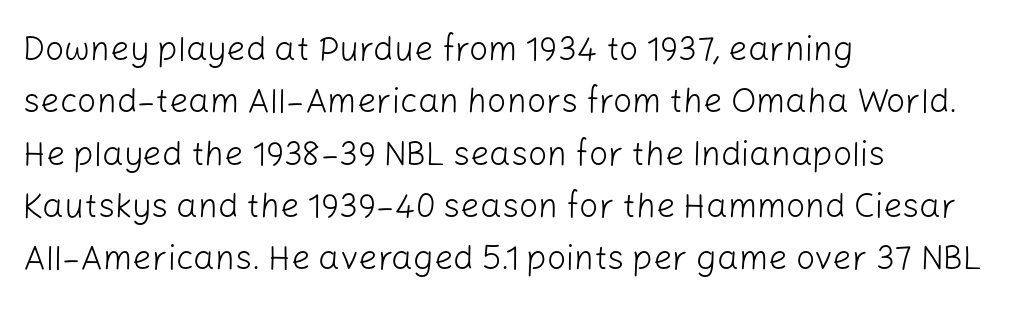
The image shows 34 px light sans-serif type, upright; set left-aligned, normal line spacing (1.54x), normal letter spacing, not underlined; low stroke contrast and a medium x-height.
